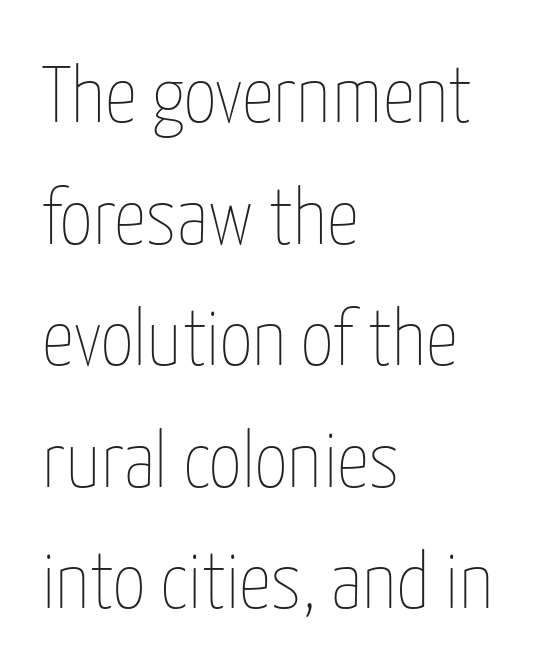
Q: Is the text bold? A: No.
Q: Is the text italic (slanted)? A: No, it is upright.
Q: Is the text underlined? A: No.
Q: How is the paragraph aligned? A: Left-aligned.
Q: Is the spacing between letters normal or unusually wide? A: Normal.
Q: Is the spacing between lines tight, normal or loose? A: Normal.
Q: Width (condensed, normal, or wide)? A: Condensed.
Q: Stroke contrast? A: Low.
Q: x-height? A: Medium.
Q: Monospaced? A: No.
